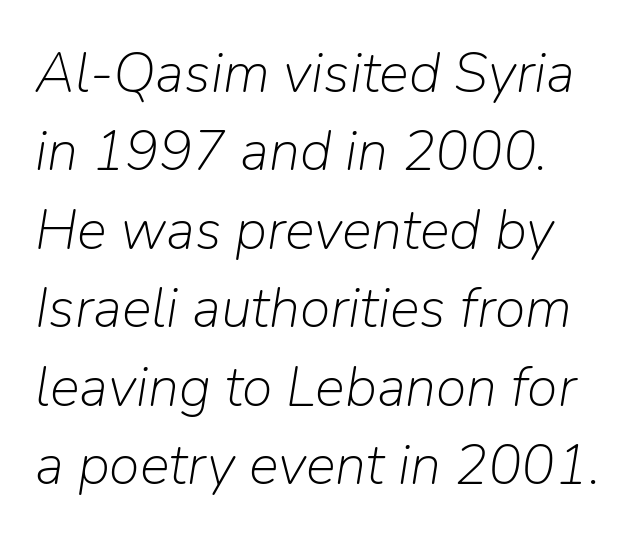
The image shows 56 px light type, italic (leaning right); set left-aligned, normal line spacing (1.4x), normal letter spacing, not underlined; low stroke contrast and a medium x-height.
